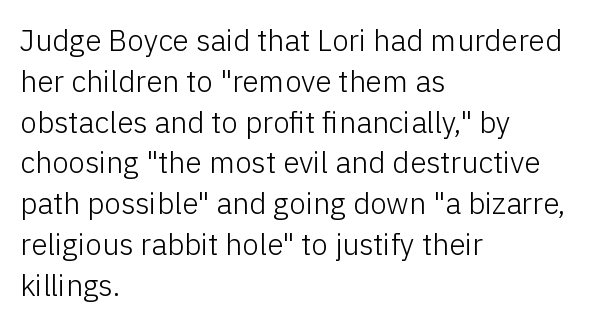
The baseline area is clear. Quick note: interline space is typical. This is roman type, the default non-slanted kind. The lines in this sample share a left origin and differ only in where they stop. Each letter keeps its own natural width here, so spacing adapts to shape.
